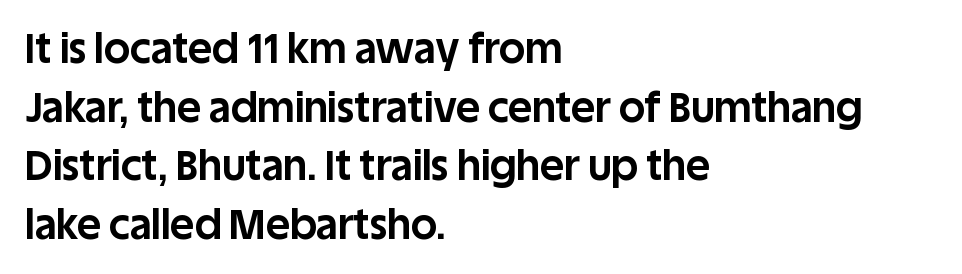
The image shows 41 px bold sans-serif type, upright; set left-aligned, normal line spacing (1.43x), normal letter spacing, not underlined; low stroke contrast and a large x-height.
